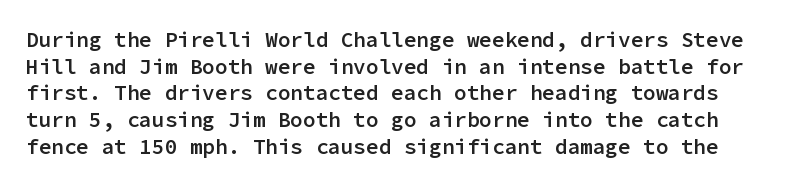
The image shows 21 px text type, upright; set normal line spacing (1.27x), normal letter spacing, not underlined.
